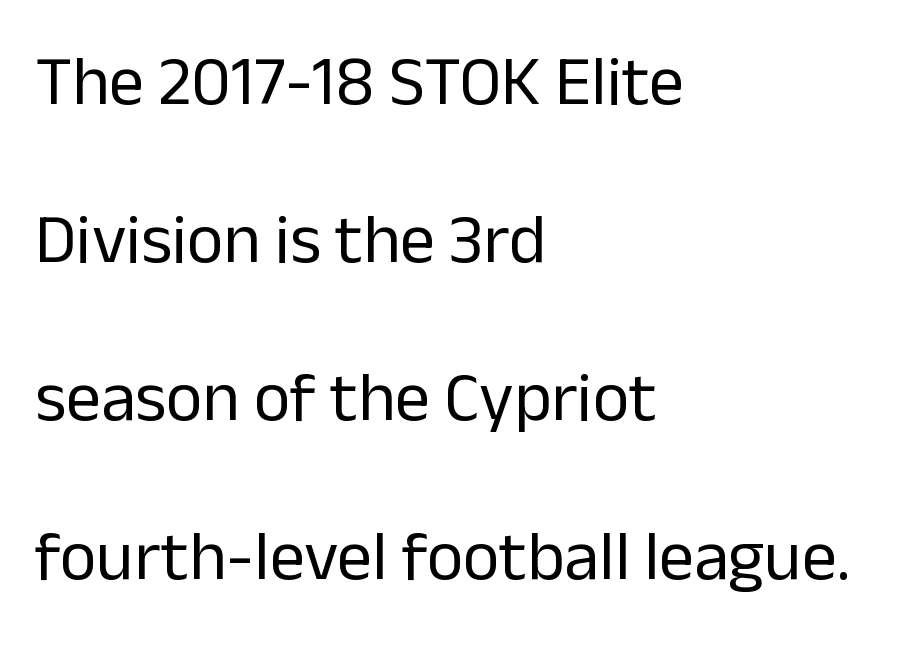
Each row of text sits above clean, open space. The rag falls on the right side of this text block. Here the designer chose a conventional face with non-uniform glyph widths. No letter is thick-stroked: the sample isn't bold.
